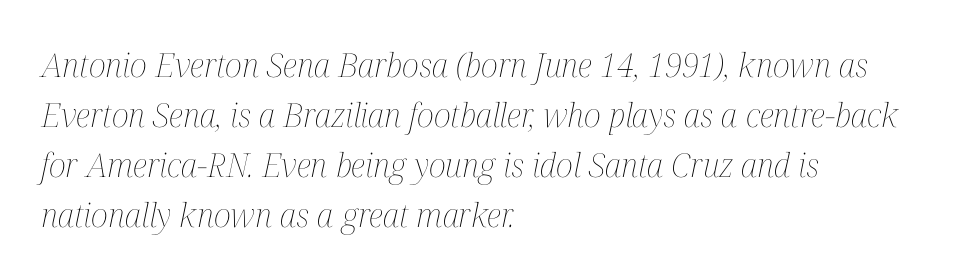
Q: Is the text bold? A: No.
Q: Is the text italic (slanted)? A: Yes, it leans right by about 12 degrees.
Q: Is the text underlined? A: No.
Q: How is the paragraph aligned? A: Left-aligned.
Q: Is the spacing between letters normal or unusually wide? A: Normal.
Q: Is the spacing between lines tight, normal or loose? A: Normal.
Q: Width (condensed, normal, or wide)? A: Condensed.
Q: Stroke contrast? A: Medium.
Q: x-height? A: Medium.
Q: Monospaced? A: No.
